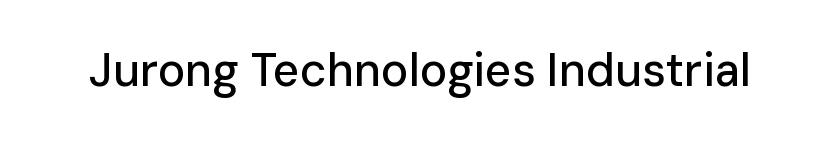
Q: Is the text italic (slanted)? A: No, it is upright.
Q: Is the typeface a serif or a sans-serif typeface? A: Sans-serif.
Q: Is the text underlined? A: No.
Q: Is the spacing between letters normal or unusually wide? A: Normal.
Q: Width (condensed, normal, or wide)? A: Normal.
Q: Stroke contrast? A: Low.
Q: x-height? A: Medium.
Q: Monospaced? A: No.
